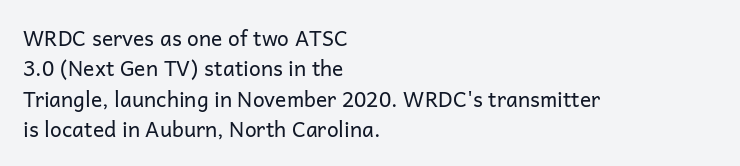
{"italic": "no", "bold": "no", "underline": "no", "align": "left", "line_spacing": "normal", "line_spacing_ratio": 1.45, "letter_spacing": "normal", "letter_spacing_em": 0.0, "glyph_px": 21}
